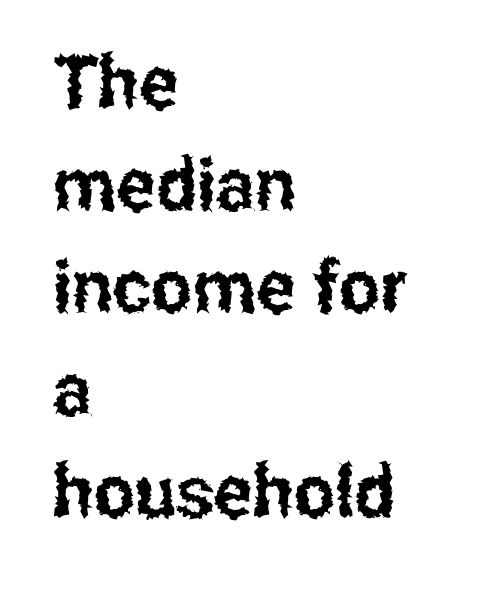
The image shows 73 px condensed sans-serif type, upright; set left-aligned, normal line spacing (1.4x), normal letter spacing, not underlined; low stroke contrast and a medium x-height.
